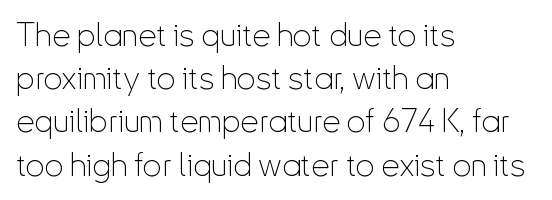
{"serif": "no", "italic": "no", "bold": "no", "weight": "thin", "width": "condensed", "stroke_contrast": "low", "x_height": "small", "monospaced": "no", "underline": "no", "align": "left", "line_spacing": "normal", "line_spacing_ratio": 1.31, "letter_spacing": "normal", "letter_spacing_em": 0.0, "glyph_px": 33}
